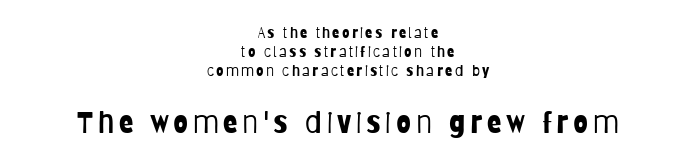
Q: Is the text bold? A: No.
Q: Is the text italic (slanted)? A: No, it is upright.
Q: Is the typeface a serif or a sans-serif typeface? A: Sans-serif.
Q: Is the text underlined? A: No.
Q: How is the paragraph aligned? A: Centered.
Q: Is the spacing between lines tight, normal or loose? A: Normal.
Q: Which block of text is set in a larger size, the first (top) or the second (bottom)? A: The second (bottom) one.
Q: Width (condensed, normal, or wide)? A: Condensed.
Q: Stroke contrast? A: Low.
Q: x-height? A: Large.
Q: Monospaced? A: No.
